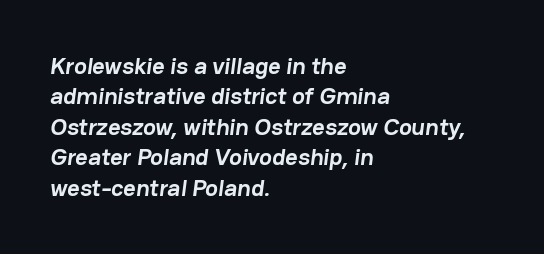
The image shows 24 px bold type; set left-aligned, normal line spacing (1.27x), normal letter spacing, not underlined.
